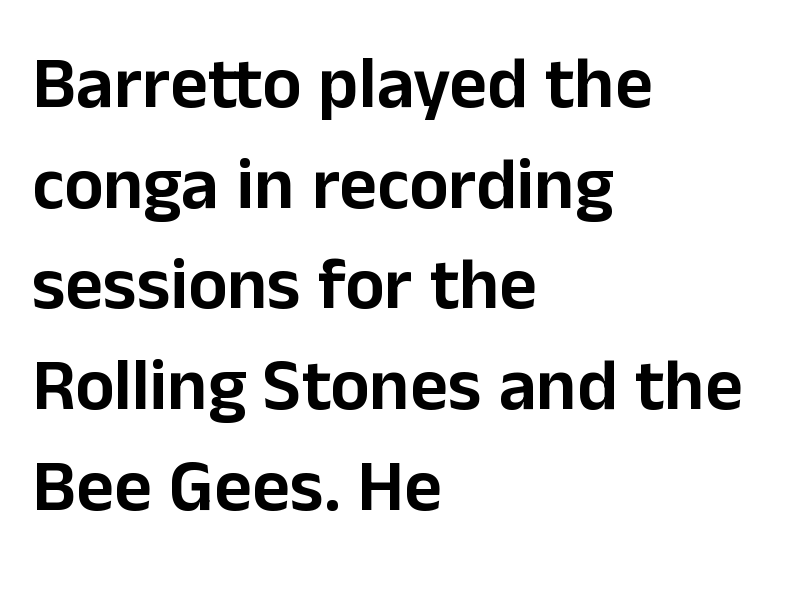
{"serif": "no", "italic": "no", "width": "normal", "stroke_contrast": "low", "x_height": "medium", "monospaced": "no", "underline": "no", "align": "left", "line_spacing": "normal", "line_spacing_ratio": 1.38, "letter_spacing": "normal", "letter_spacing_em": 0.0, "glyph_px": 73}
